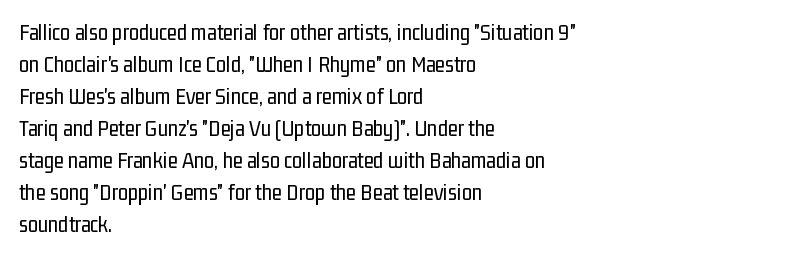
{"italic": "no", "bold": "no", "underline": "no", "align": "left", "line_spacing": "normal", "line_spacing_ratio": 1.39, "letter_spacing": "normal", "letter_spacing_em": 0.0, "glyph_px": 23}
